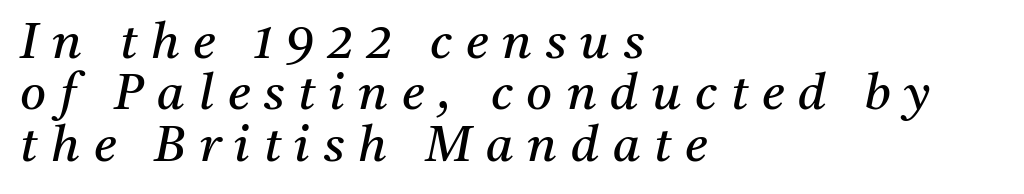
Q: Is the text bold? A: No.
Q: Is the text italic (slanted)? A: Yes, it leans right by about 11 degrees.
Q: Is the typeface a serif or a sans-serif typeface? A: Serif.
Q: Is the text underlined? A: No.
Q: How is the paragraph aligned? A: Left-aligned.
Q: Is the spacing between letters normal or unusually wide? A: Unusually wide.
Q: Is the spacing between lines tight, normal or loose? A: Tight.
Q: Width (condensed, normal, or wide)? A: Normal.
Q: Stroke contrast? A: Medium.
Q: x-height? A: Medium.
Q: Monospaced? A: No.
